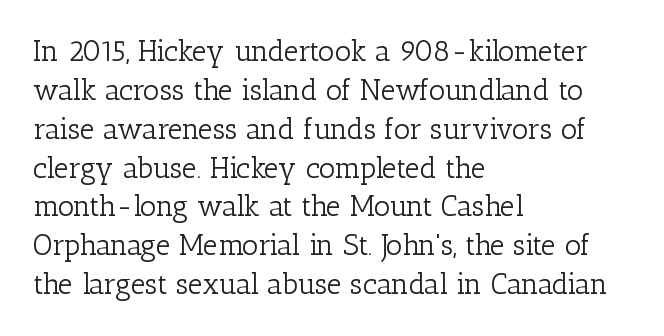
The image shows 29 px light serif type, upright; set left-aligned, normal line spacing (1.34x), normal letter spacing, not underlined; low stroke contrast and a medium x-height.
